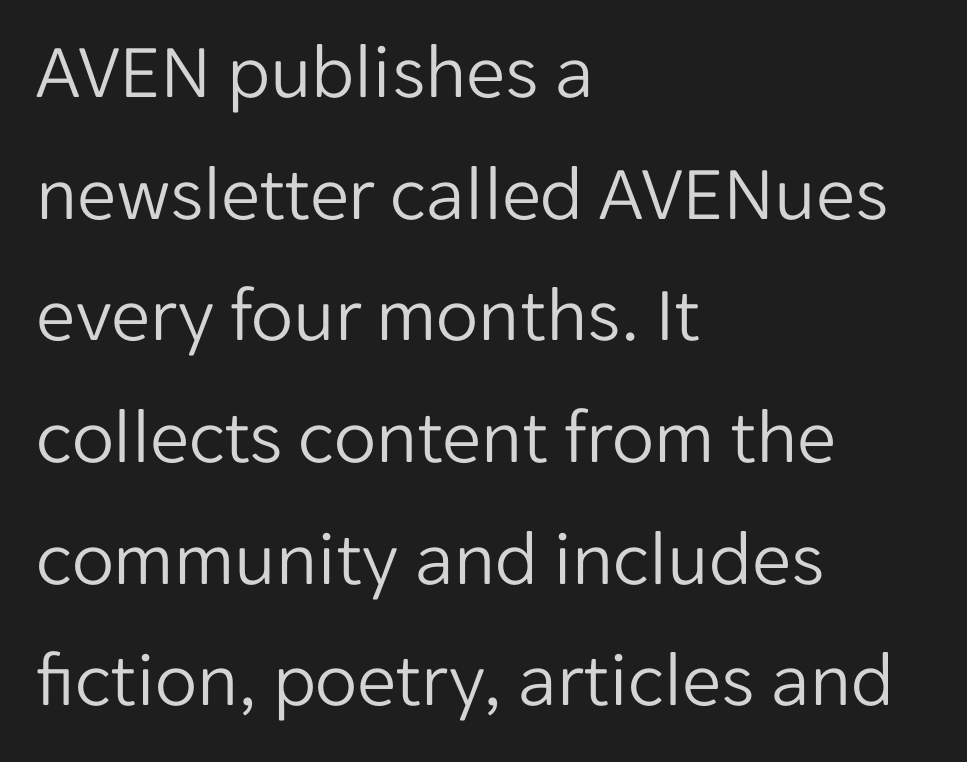
The image shows 78 px light sans-serif type, upright; set left-aligned, normal line spacing (1.56x), normal letter spacing, not underlined; low stroke contrast and a medium x-height.
